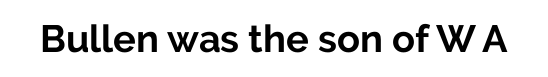
Q: Is the text bold? A: Yes.
Q: Is the text italic (slanted)? A: No, it is upright.
Q: Is the typeface a serif or a sans-serif typeface? A: Sans-serif.
Q: Is the text underlined? A: No.
Q: Is the spacing between letters normal or unusually wide? A: Normal.
Q: Width (condensed, normal, or wide)? A: Normal.
Q: Stroke contrast? A: Low.
Q: x-height? A: Medium.
Q: Monospaced? A: No.
